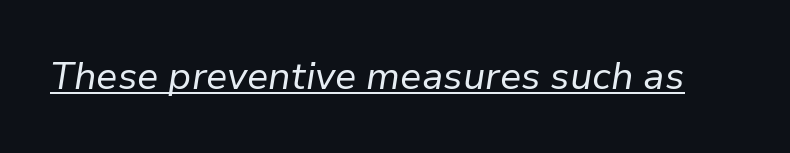
The image shows 38 px regular-weight type, italic (leaning right); set normal letter spacing, underlined; low stroke contrast and a medium x-height.
